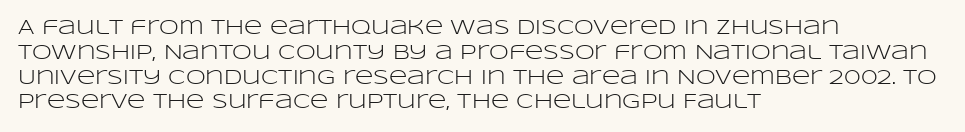
The image shows 20 px text type, upright; set left-aligned, line spacing 1.24x, normal letter spacing, not underlined.
